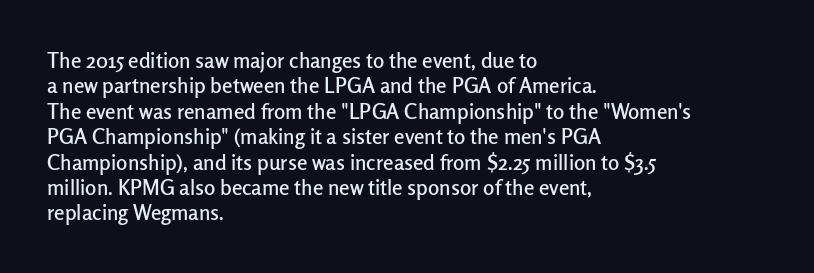
The image shows 21 px text type, upright; set left-aligned, line spacing 1.21x, normal letter spacing, not underlined.
